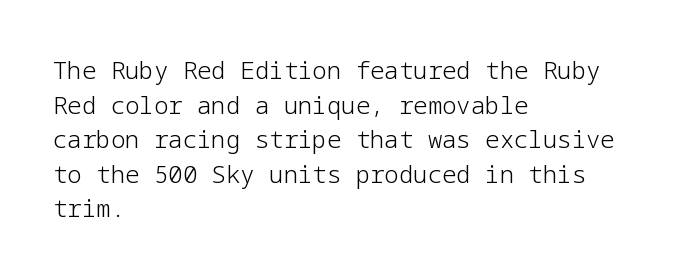
Regarding leading, the lines here are spaced in the standard way. The letters look calm and open, with moderate or lighter stems. Layout note: lines flush left. The rendering keeps characters at their native spacing. The lettering stays uniformly vertical, giving the passage a roman look. Underline: absent.
